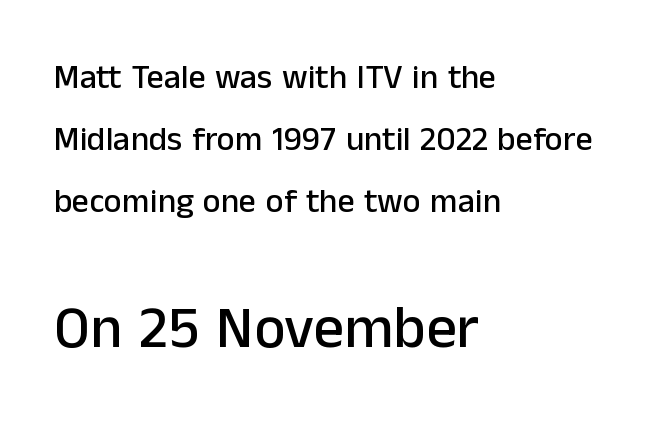
The image shows 60 px sans-serif type, upright; set left-aligned, line spacing 1.82x, normal letter spacing, not underlined; the second (bottom) block is 1.76x larger; low stroke contrast and a medium x-height.
